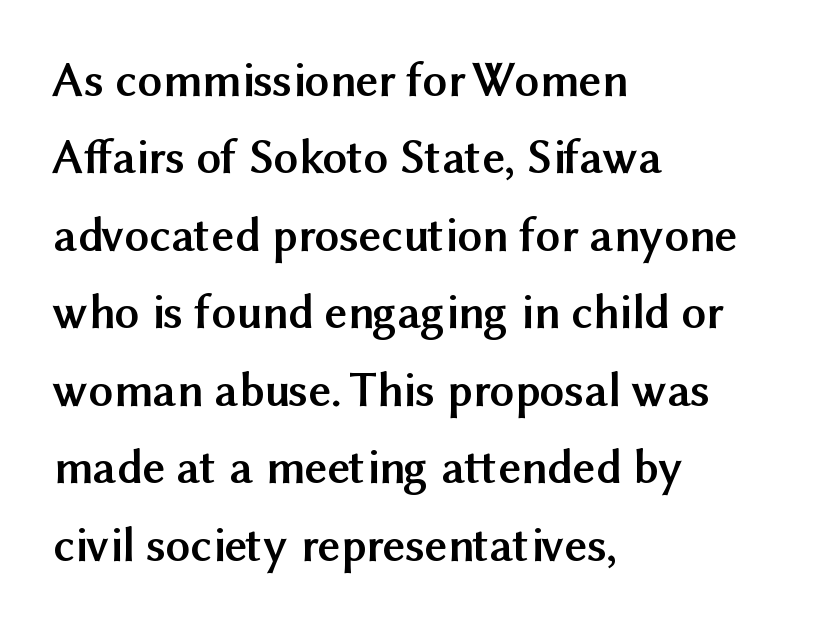
The face used here is proportionally spaced, like ordinary book or web type. The type family on display is of the sans-serif kind. Teacher's note: observe the even left margin — that is flush-left alignment. Characters remain perfectly vertical along every line.
